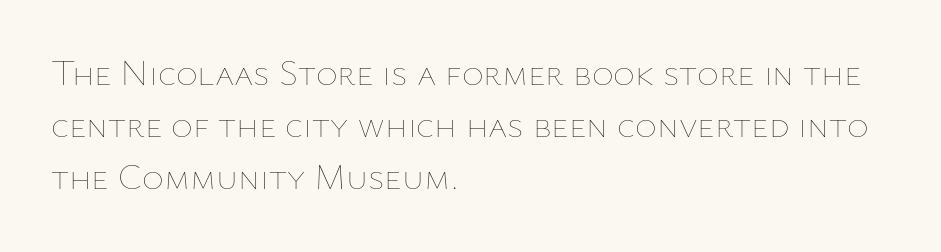
Q: Is the text bold? A: No.
Q: Is the text italic (slanted)? A: No, it is upright.
Q: Is the text underlined? A: No.
Q: How is the paragraph aligned? A: Left-aligned.
Q: Is the spacing between letters normal or unusually wide? A: Normal.
Q: Is the spacing between lines tight, normal or loose? A: Normal.
Q: Width (condensed, normal, or wide)? A: Normal.
Q: Stroke contrast? A: Low.
Q: x-height? A: Medium.
Q: Monospaced? A: No.
